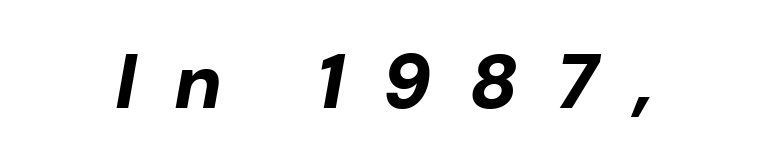
Q: Is the text bold? A: Yes.
Q: Is the text italic (slanted)? A: Yes, it leans right by about 10 degrees.
Q: Is the text underlined? A: No.
Q: Is the spacing between letters normal or unusually wide? A: Unusually wide.
Q: Width (condensed, normal, or wide)? A: Normal.
Q: Stroke contrast? A: Low.
Q: x-height? A: Medium.
Q: Monospaced? A: No.
